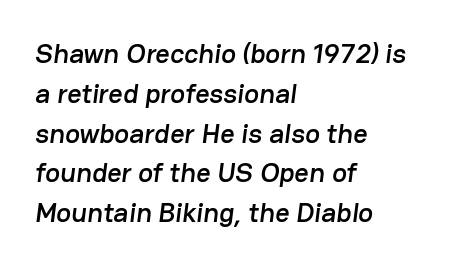
Descenders hang freely into open space. The typeface chosen for these lines omits serifs. One glance says typical: line gaps are just what's usual. Teacher's note: observe the even left margin — that is flush-left alignment. Here the glyphs are tracked normally, forming tight word shapes. Think of a printed novel: that variable character pitch is what you see here.
